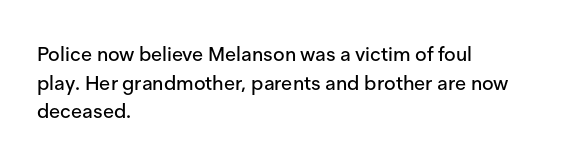
Q: Is the text italic (slanted)? A: No, it is upright.
Q: Is the text underlined? A: No.
Q: How is the paragraph aligned? A: Left-aligned.
Q: Is the spacing between letters normal or unusually wide? A: Normal.
Q: Is the spacing between lines tight, normal or loose? A: Normal.
